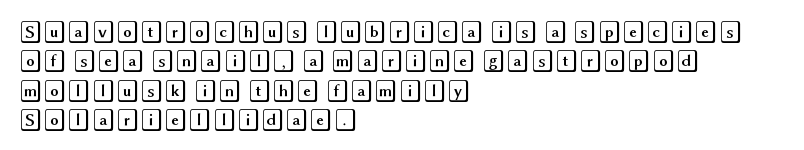
Q: Is the text italic (slanted)? A: No, it is upright.
Q: Is the text underlined? A: No.
Q: How is the paragraph aligned? A: Left-aligned.
Q: Is the spacing between letters normal or unusually wide? A: Normal.
Q: Is the spacing between lines tight, normal or loose? A: Normal.
